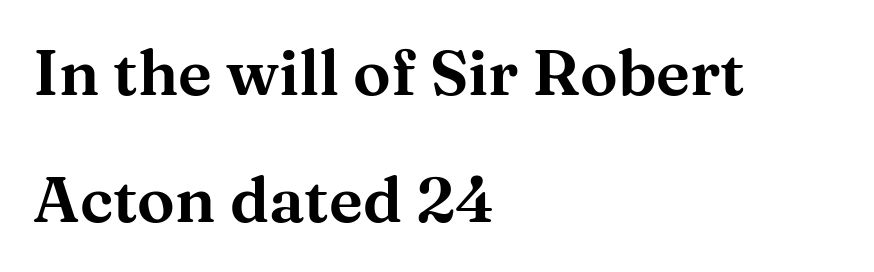
Q: Is the text italic (slanted)? A: No, it is upright.
Q: Is the typeface a serif or a sans-serif typeface? A: Serif.
Q: Is the text underlined? A: No.
Q: How is the paragraph aligned? A: Left-aligned.
Q: Is the spacing between letters normal or unusually wide? A: Normal.
Q: Is the spacing between lines tight, normal or loose? A: Loose.
Q: Width (condensed, normal, or wide)? A: Wide.
Q: Stroke contrast? A: Medium.
Q: x-height? A: Medium.
Q: Monospaced? A: No.
